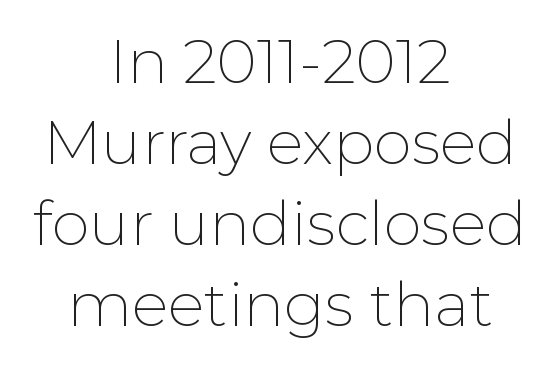
Q: Is the text bold? A: No.
Q: Is the text italic (slanted)? A: No, it is upright.
Q: Is the typeface a serif or a sans-serif typeface? A: Sans-serif.
Q: Is the text underlined? A: No.
Q: How is the paragraph aligned? A: Centered.
Q: Is the spacing between letters normal or unusually wide? A: Normal.
Q: Is the spacing between lines tight, normal or loose? A: Normal.
Q: Width (condensed, normal, or wide)? A: Normal.
Q: Stroke contrast? A: Low.
Q: x-height? A: Medium.
Q: Monospaced? A: No.
